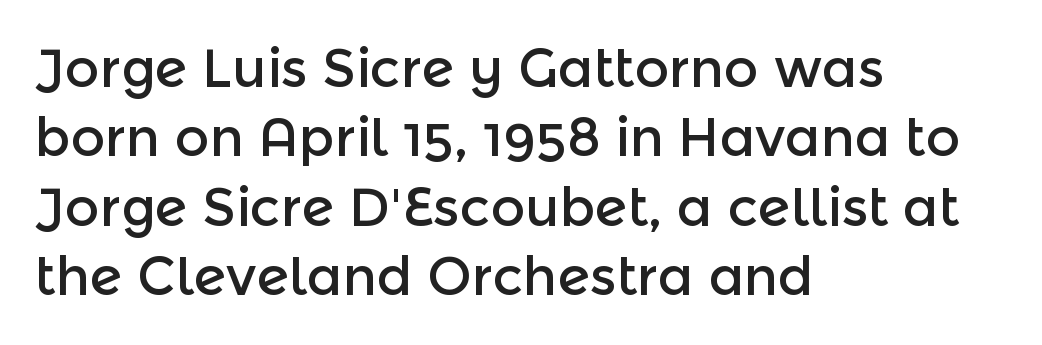
{"serif": "no", "italic": "no", "width": "normal", "x_height": "medium", "monospaced": "no", "underline": "no", "align": "left", "line_spacing": "normal", "line_spacing_ratio": 1.31, "letter_spacing": "normal", "letter_spacing_em": 0.0, "glyph_px": 53}
